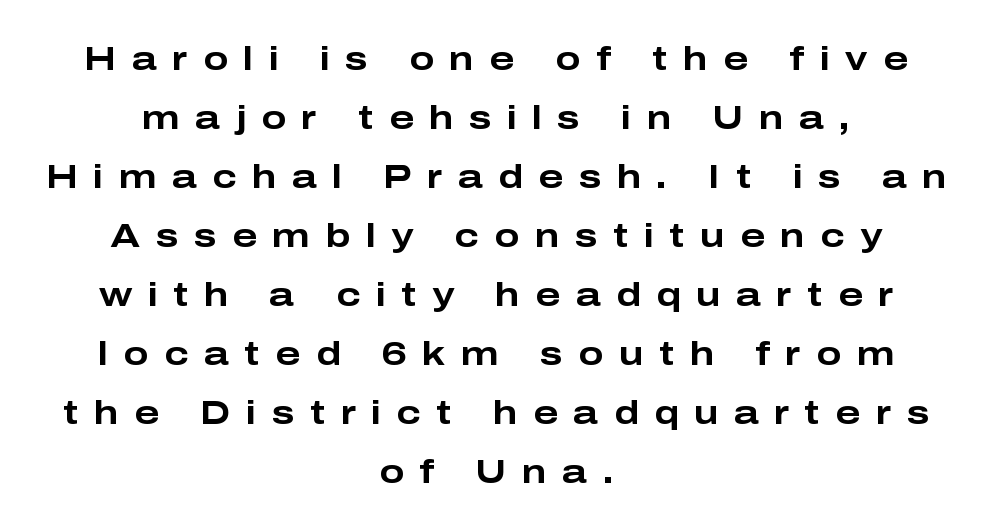
Q: Is the text bold? A: Yes.
Q: Is the text italic (slanted)? A: No, it is upright.
Q: Is the typeface a serif or a sans-serif typeface? A: Sans-serif.
Q: Is the text underlined? A: No.
Q: How is the paragraph aligned? A: Centered.
Q: Is the spacing between letters normal or unusually wide? A: Unusually wide.
Q: Width (condensed, normal, or wide)? A: Wide.
Q: Stroke contrast? A: Low.
Q: x-height? A: Medium.
Q: Monospaced? A: No.
